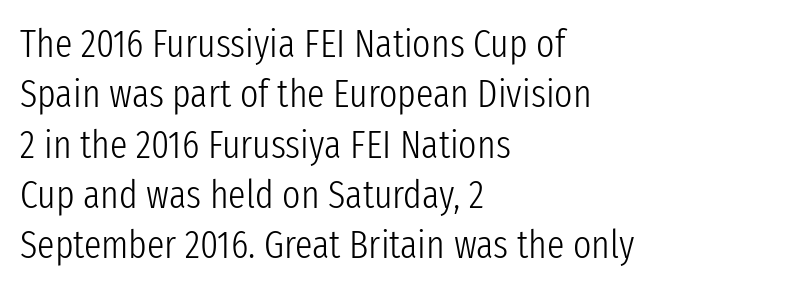
{"serif": "no", "italic": "no", "bold": "no", "weight": "light", "width": "condensed", "stroke_contrast": "low", "x_height": "medium", "monospaced": "no", "underline": "no", "align": "left", "line_spacing": "normal", "line_spacing_ratio": 1.29, "letter_spacing": "normal", "letter_spacing_em": 0.0, "glyph_px": 39}
